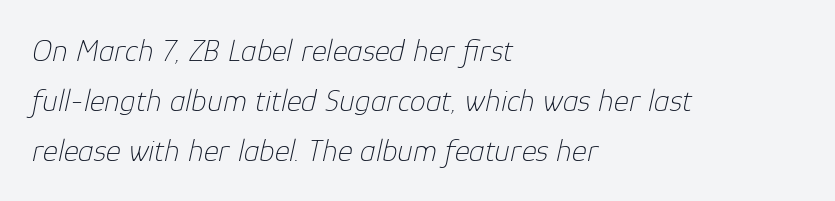
A typesetter would mark this as italic. The rendering keeps characters at their native spacing. Normally led — the rows are evenly, conventionally spaced. In CSS terms this would be text-align: left. Underlining? Definitely not there.
